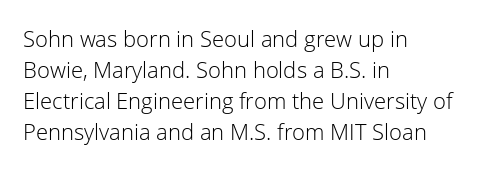
The words here are not underlined. Default kerning and tracking; the words read as compact shapes. The paragraph shown leans on its left margin. Posture: straight, roman, zero tilt. Vertical stems look standard width or narrower in stroke. Vertical spacing — default.
